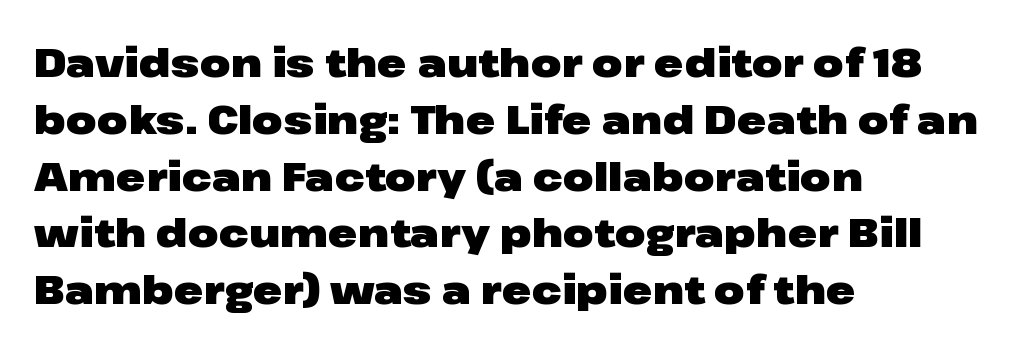
{"serif": "no", "italic": "no", "bold": "yes", "weight": "heavy", "width": "wide", "stroke_contrast": "low", "x_height": "medium", "monospaced": "no", "underline": "no", "align": "left", "line_spacing": "normal", "line_spacing_ratio": 1.42, "letter_spacing": "normal", "letter_spacing_em": 0.0, "glyph_px": 40}
